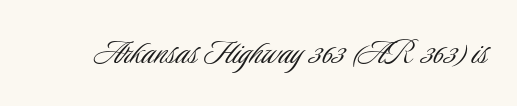
Q: Is the text bold? A: No.
Q: Is the text italic (slanted)? A: Yes.
Q: Is the typeface a serif or a sans-serif typeface? A: Sans-serif.
Q: Is the text underlined? A: No.
Q: Is the spacing between letters normal or unusually wide? A: Normal.
Q: Width (condensed, normal, or wide)? A: Condensed.
Q: Stroke contrast? A: Low.
Q: x-height? A: Small.
Q: Monospaced? A: No.
